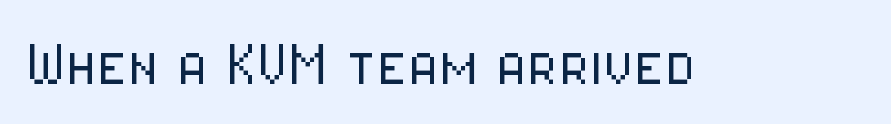
Q: Is the text bold? A: No.
Q: Is the text italic (slanted)? A: No, it is upright.
Q: Is the typeface a serif or a sans-serif typeface? A: Sans-serif.
Q: Is the text underlined? A: No.
Q: Is the spacing between letters normal or unusually wide? A: Normal.
Q: Width (condensed, normal, or wide)? A: Condensed.
Q: Stroke contrast? A: Low.
Q: x-height? A: Medium.
Q: Monospaced? A: No.
